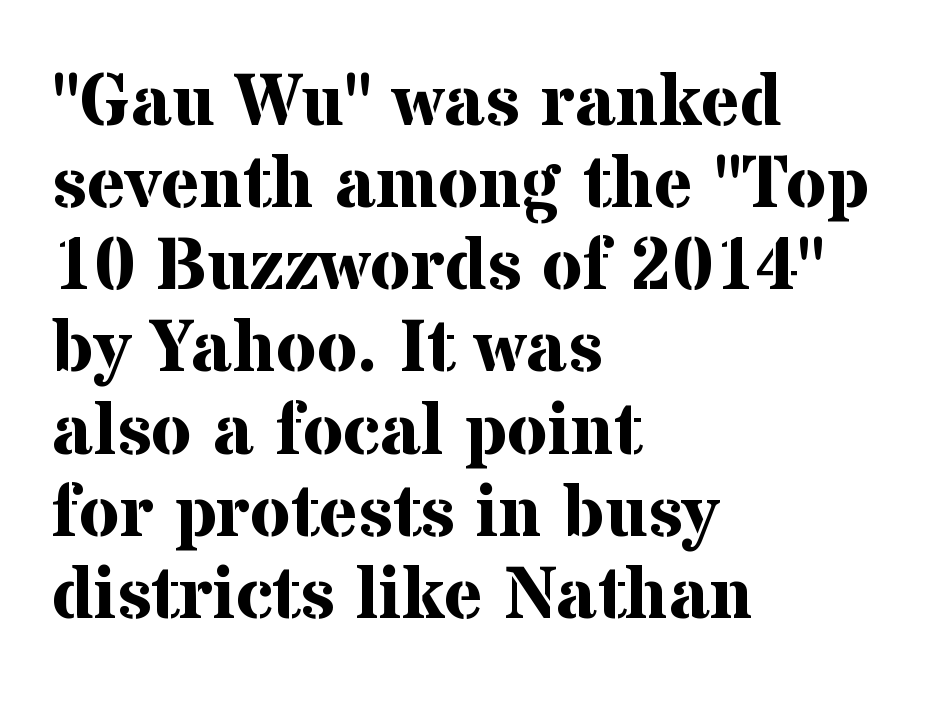
Horizontal bands of white between lines are thin slivers. The characters look thick and weighty, a clear bold. Little horizontal feet cap the strokes, marking this as serif type. The compositor pushed each line to the left boundary. The letters advance in unequal steps, a hallmark of proportional type.
